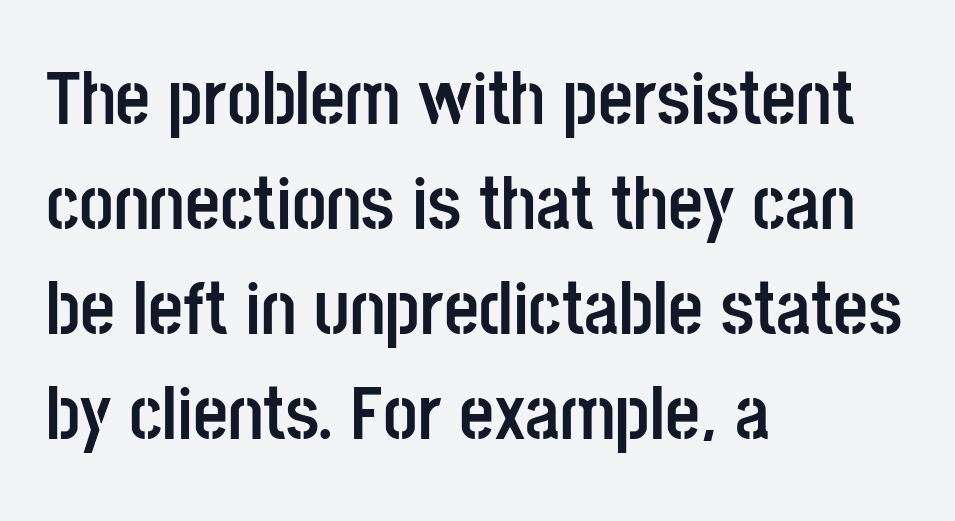
Heavy-handed strokes throughout: this text is bold. Note the varied advance widths — an 'i' is clearly narrower than an 'm'. Reading down the column, the eye jumps a familiar distance to each next line. The face used here is a sans, in the tradition of grotesques and geometrics. Nobody touched the tracking dial on this one.
